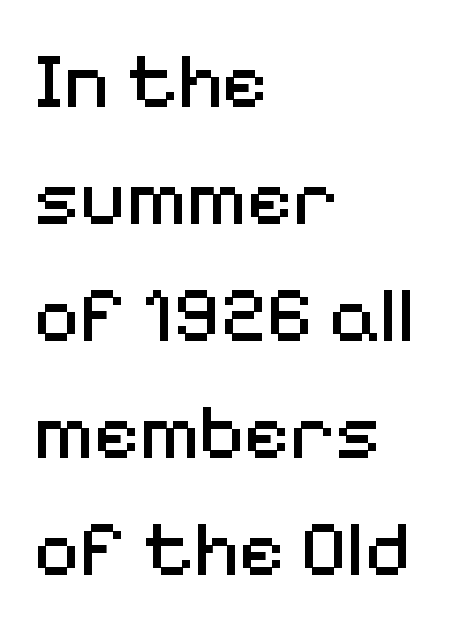
{"serif": "no", "italic": "no", "bold": "no", "weight": "regular", "width": "normal", "stroke_contrast": "medium", "x_height": "medium", "monospaced": "no", "underline": "no", "align": "left", "line_spacing": "normal", "line_spacing_ratio": 1.48, "letter_spacing": "normal", "letter_spacing_em": 0.0, "glyph_px": 79}
